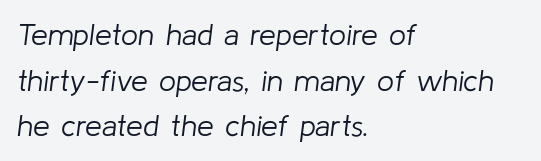
Q: Is the text bold? A: No.
Q: Is the text italic (slanted)? A: Yes, it leans right by about 8 degrees.
Q: Is the text underlined? A: No.
Q: How is the paragraph aligned? A: Left-aligned.
Q: Is the spacing between letters normal or unusually wide? A: Normal.
Q: Is the spacing between lines tight, normal or loose? A: Normal.
Q: Width (condensed, normal, or wide)? A: Normal.
Q: Stroke contrast? A: Low.
Q: x-height? A: Medium.
Q: Monospaced? A: No.
